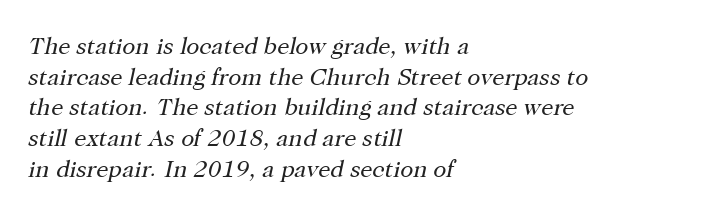
Q: Is the text bold? A: No.
Q: Is the text italic (slanted)? A: Yes, it leans right by about 12 degrees.
Q: Is the text underlined? A: No.
Q: How is the paragraph aligned? A: Left-aligned.
Q: Is the spacing between letters normal or unusually wide? A: Normal.
Q: Is the spacing between lines tight, normal or loose? A: Normal.
